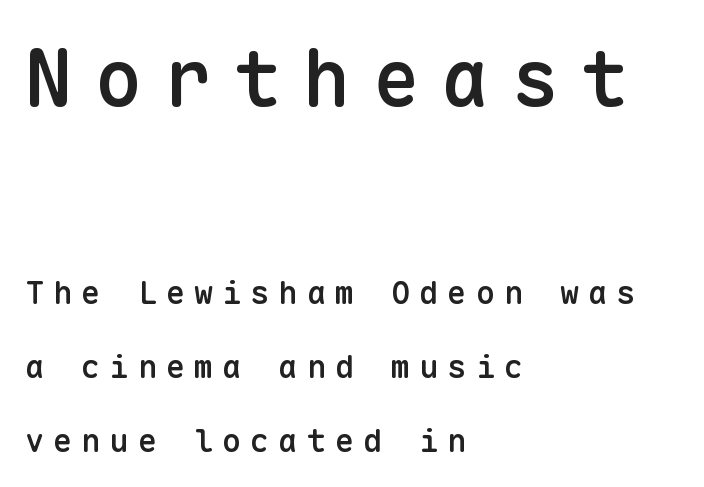
You can tell from the bare stems that sans-serif type was used. Typeset ragged right — the left edge is the straight one. How heavy is the stroke? Medium-heavy — a semibold, shy of bold. The horizontal fit of the characters is loose and conspicuously gappy. Horizontal bands of white between lines are thick stripes. Is there any slant? The stems are plumb.
